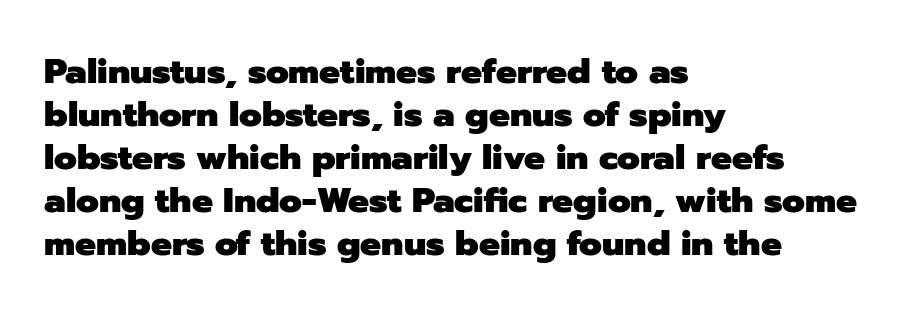
Heavy-handed strokes throughout: this text is bold. Each line starts at the same left margin while the right side varies. The font family rendered here belongs to the sans-serif group. A clean baseline with only descenders dipping below it. It's the straight-up-and-down kind of type.
